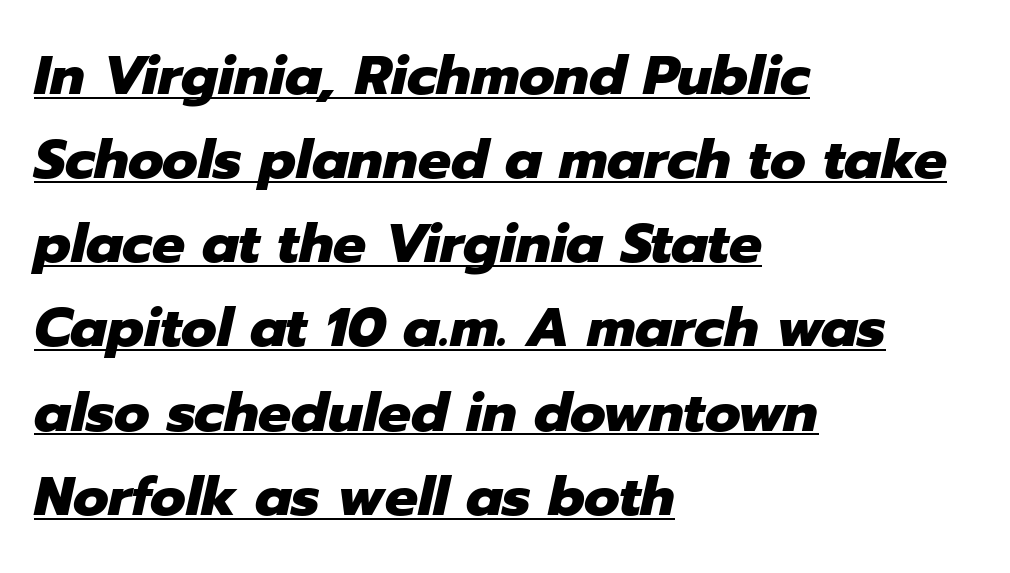
The image shows 55 px heavy type, italic (leaning right); set left-aligned, normal line spacing (1.53x), normal letter spacing, underlined; low stroke contrast and a medium x-height.
